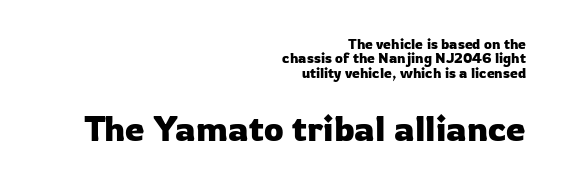
Unmarked baselines from the first word to the last. Visually the block forms a straight wall on the right and a jagged coastline on the left. The letterforms sit shoulder to shoulder at normal distance. The face used here is proportionally spaced, like ordinary book or web type.
